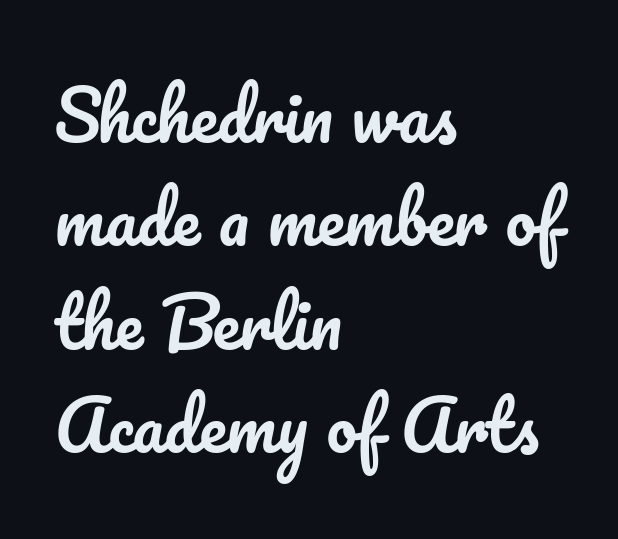
Q: Is the text italic (slanted)? A: Yes.
Q: Is the text underlined? A: No.
Q: How is the paragraph aligned? A: Left-aligned.
Q: Is the spacing between letters normal or unusually wide? A: Normal.
Q: Is the spacing between lines tight, normal or loose? A: Normal.
Q: Width (condensed, normal, or wide)? A: Normal.
Q: Stroke contrast? A: Low.
Q: x-height? A: Small.
Q: Monospaced? A: No.
